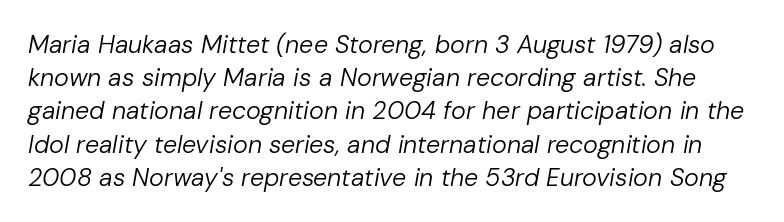
{"italic": "yes", "lean": "right", "slant_degrees": 10, "bold": "no", "underline": "no", "line_spacing": "normal", "line_spacing_ratio": 1.33, "letter_spacing": "normal", "letter_spacing_em": 0.0, "glyph_px": 25}
